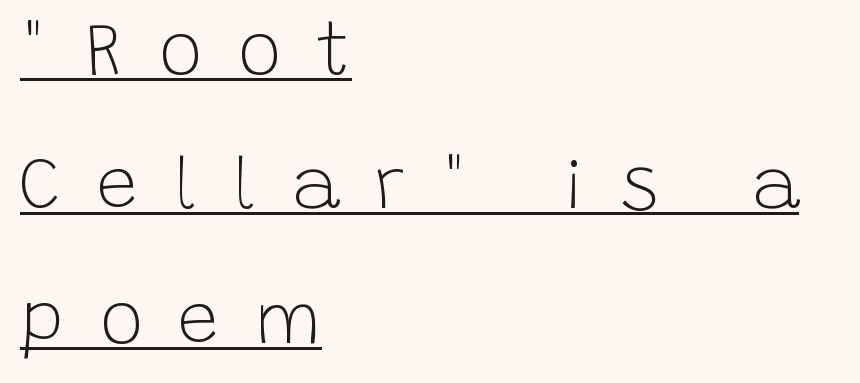
{"serif": "no", "italic": "no", "bold": "no", "weight": "light", "width": "normal", "stroke_contrast": "low", "x_height": "large", "monospaced": "no", "underline": "yes", "align": "left", "line_spacing_ratio": 1.84, "letter_spacing": "wide", "letter_spacing_em": 0.49, "glyph_px": 73}
